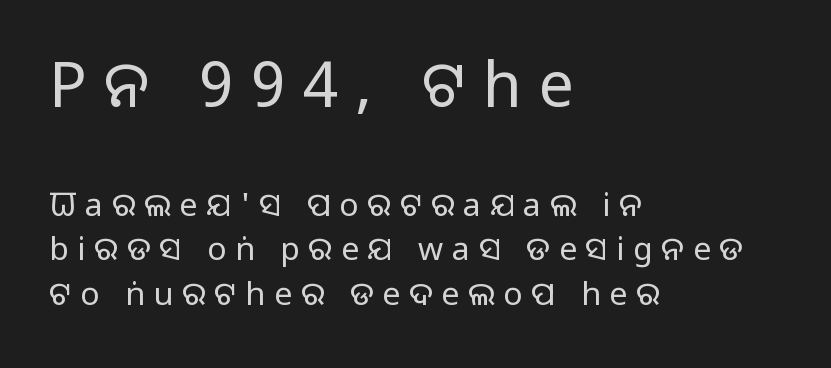
Q: Is the text bold? A: No.
Q: Is the text italic (slanted)? A: No, it is upright.
Q: Is the typeface a serif or a sans-serif typeface? A: Sans-serif.
Q: Is the text underlined? A: No.
Q: How is the paragraph aligned? A: Left-aligned.
Q: Is the spacing between letters normal or unusually wide? A: Unusually wide.
Q: Is the spacing between lines tight, normal or loose? A: Normal.
Q: Which block of text is set in a larger size, the first (top) or the second (bottom)? A: The first (top) one.
Q: Width (condensed, normal, or wide)? A: Normal.
Q: Stroke contrast? A: Low.
Q: x-height? A: Large.
Q: Monospaced? A: No.
